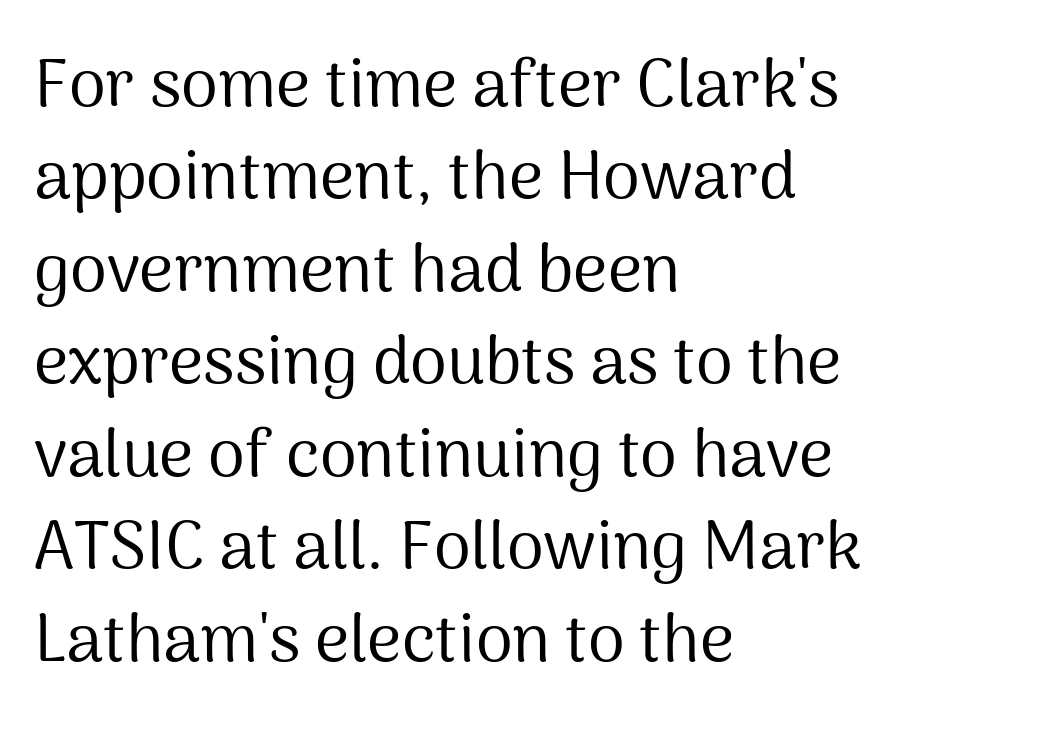
{"serif": "no", "italic": "no", "bold": "no", "weight": "regular", "width": "normal", "stroke_contrast": "medium", "x_height": "medium", "monospaced": "no", "underline": "no", "align": "left", "line_spacing": "normal", "line_spacing_ratio": 1.38, "letter_spacing": "normal", "letter_spacing_em": 0.0, "glyph_px": 67}
